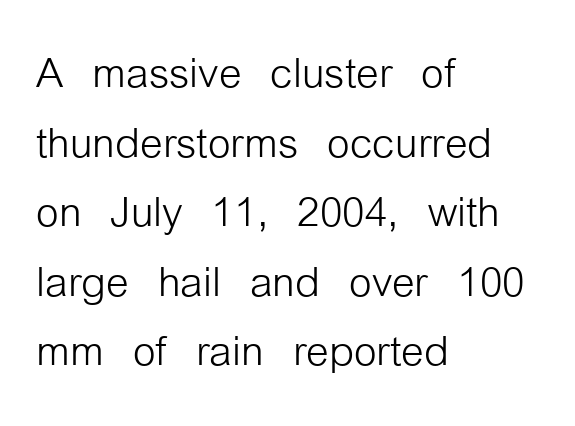
{"serif": "no", "italic": "no", "bold": "no", "weight": "light", "width": "condensed", "stroke_contrast": "low", "x_height": "medium", "monospaced": "no", "underline": "no", "align": "left", "line_spacing_ratio": 1.2, "letter_spacing": "normal", "letter_spacing_em": 0.0, "glyph_px": 58}
